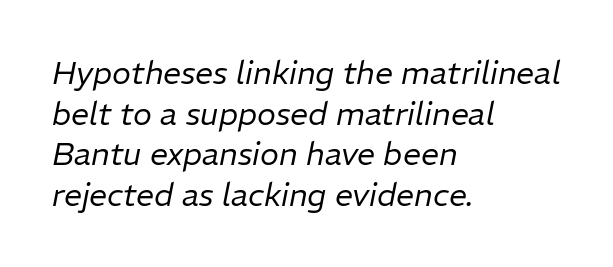
On a weight scale, this lands at 450 or below. Plain, unruled lines of type. The leading is moderate, giving the passage an even texture. The letters sit at their default tracking, neither squeezed nor spread.
